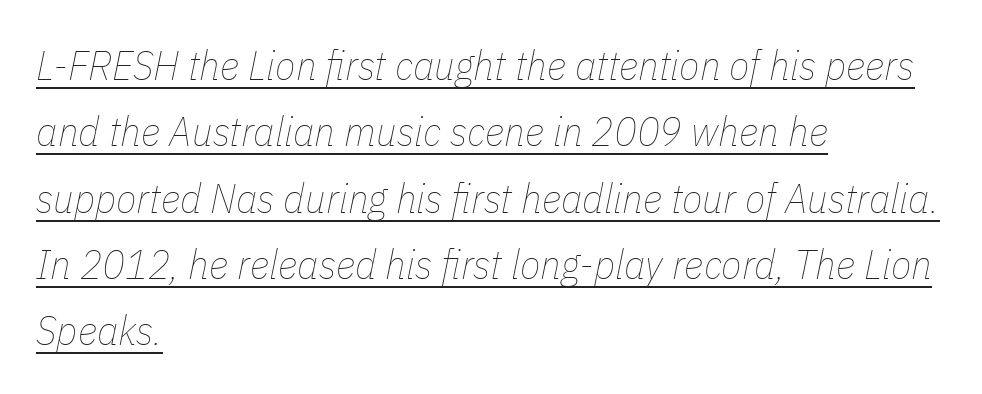
Q: Is the text bold? A: No.
Q: Is the text italic (slanted)? A: Yes, it leans right by about 11 degrees.
Q: Is the text underlined? A: Yes.
Q: How is the paragraph aligned? A: Left-aligned.
Q: Is the spacing between letters normal or unusually wide? A: Normal.
Q: Is the spacing between lines tight, normal or loose? A: Normal.
Q: Width (condensed, normal, or wide)? A: Condensed.
Q: Stroke contrast? A: Low.
Q: x-height? A: Medium.
Q: Monospaced? A: No.
